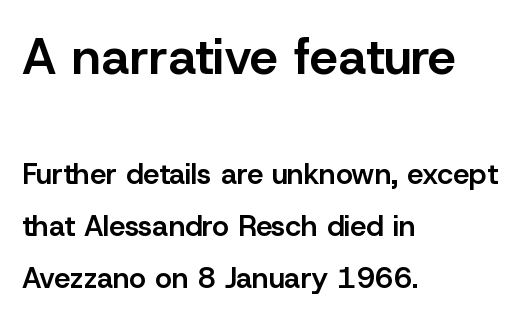
Where is the straight margin? On the left. No feet cap the strokes, marking this as sans-serif type. Each glyph is drawn with semibold strokes, heavier than normal yet not fully bold. The composition opens big and finishes small. These lines keep a tight, regular rhythm from letter to letter.
